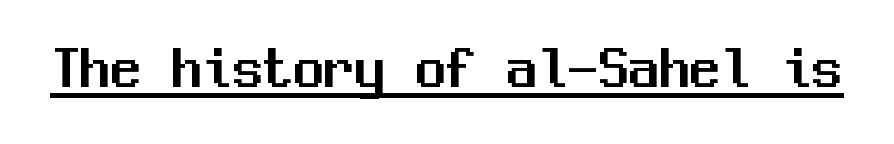
The typeface chosen for these lines omits serifs. A typesetter would call this monospace, since all characters share one set width. Nothing unusual about the tracking: characters are spaced as the font intends. Caption: lettering with a line underneath.
